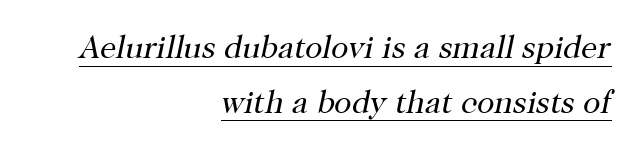
Q: Is the text bold? A: No.
Q: Is the text italic (slanted)? A: Yes, it leans right by about 12 degrees.
Q: Is the typeface a serif or a sans-serif typeface? A: Serif.
Q: Is the text underlined? A: Yes.
Q: How is the paragraph aligned? A: Right-aligned.
Q: Is the spacing between letters normal or unusually wide? A: Normal.
Q: Width (condensed, normal, or wide)? A: Normal.
Q: Stroke contrast? A: High.
Q: x-height? A: Medium.
Q: Monospaced? A: No.
